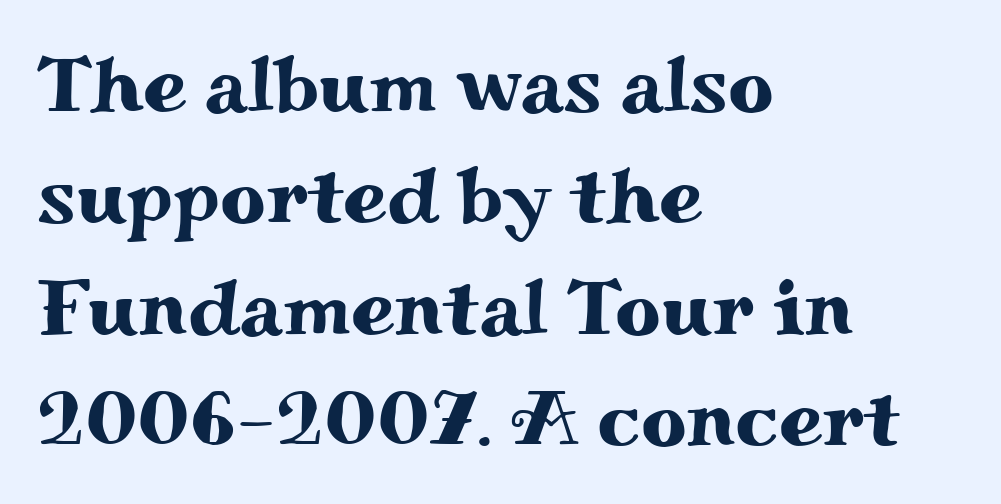
{"serif": "yes", "italic": "no", "width": "wide", "stroke_contrast": "medium", "x_height": "small", "monospaced": "no", "underline": "no", "align": "left", "line_spacing": "normal", "line_spacing_ratio": 1.41, "letter_spacing": "normal", "letter_spacing_em": 0.0, "glyph_px": 79}
